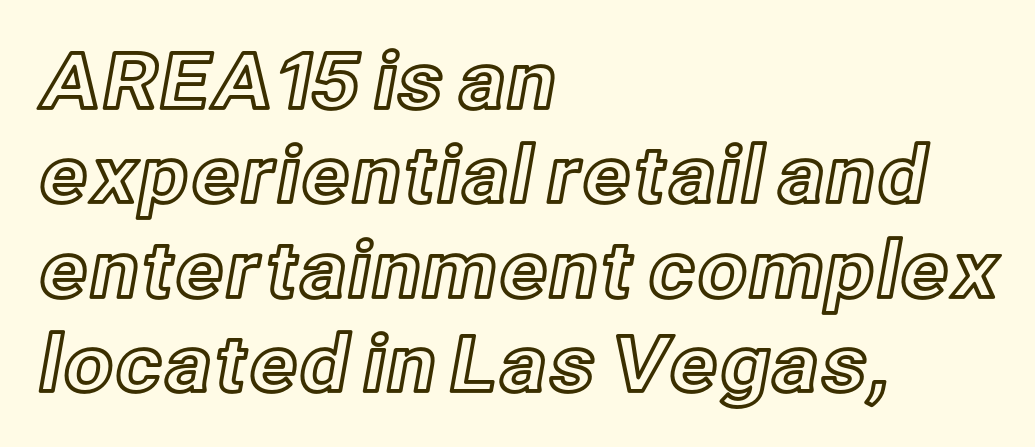
Q: Is the text italic (slanted)? A: Yes.
Q: Is the text underlined? A: No.
Q: How is the paragraph aligned? A: Left-aligned.
Q: Is the spacing between letters normal or unusually wide? A: Normal.
Q: Width (condensed, normal, or wide)? A: Normal.
Q: x-height? A: Medium.
Q: Monospaced? A: No.
